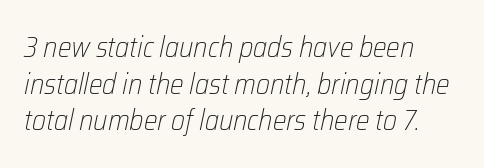
The glyphs are unaccompanied by any horizontal stroke below them. If you drew a line through each stem, it would be angled. The lines sit at an ordinary, default distance from one another. This sample uses plain, unmodified letter spacing. The cut favours lightness, reaching ordinary text weight at its darkest.
